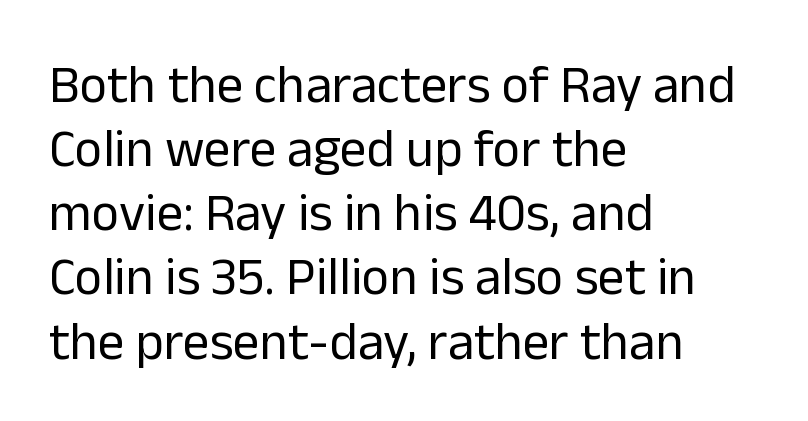
Line starts are locked; line ends wander. Examine the stroke ends and you'll find no serifs. Does extra space separate the letters? No, they use regular spacing. Compared with a typical body face, this is equally light or lighter still. Do the characters align in a grid? No, the font is proportional. Rendered with straight, roman letterforms.
